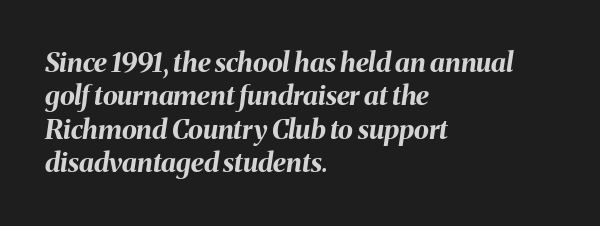
The image shows 27 px bold type, italic (leaning right); set left-aligned, line spacing 1.24x, normal letter spacing, not underlined.
